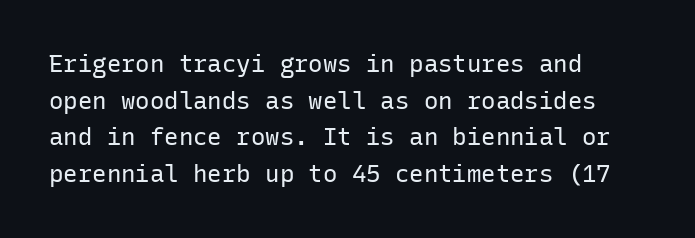
Standard letterfit; no display-style spreading of the glyphs. No chunkiness to these letters — they're not bold. This is roman type, the default non-slanted kind. Does the copy run flush right? No — it runs flush left.
